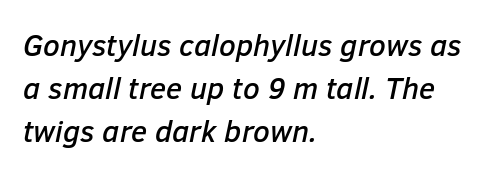
In CSS terms this would be text-align: left. The line-height multiplier appears to be the usual default. These lines are rendered in a variable-pitch font. Style check: oblique. Lines of text with bare space underneath.
